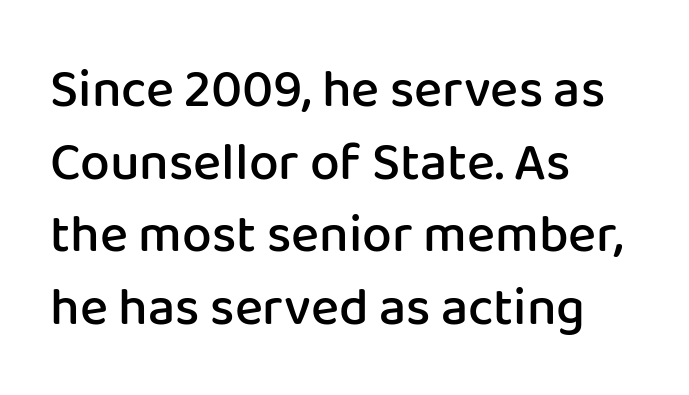
The image shows 53 px semibold sans-serif type, upright; set left-aligned, normal line spacing (1.37x), normal letter spacing, not underlined; low stroke contrast and a medium x-height.
